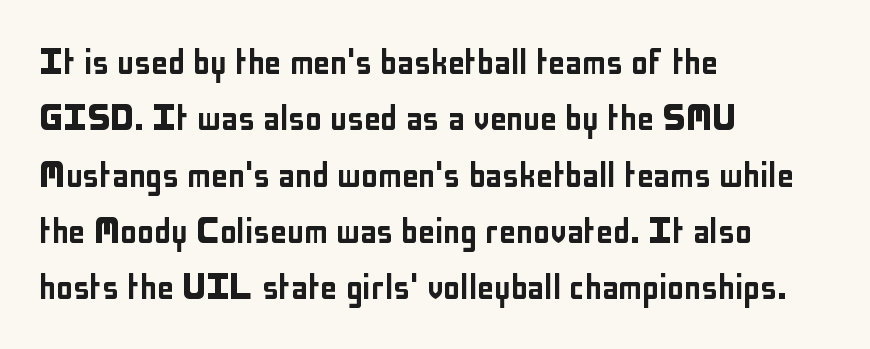
The rows are spaced the way most documents space them. Look at the tracking — it's just the regular setting, nothing added. Typographically, this falls in the sans-serif category. Is this a fixed-width face? No — the glyphs have proportional, varying widths. The lines in this sample share a left origin and differ only in where they stop.
